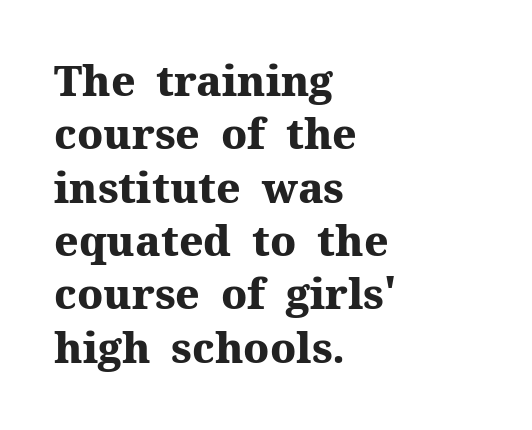
Q: Is the text bold? A: Yes.
Q: Is the text italic (slanted)? A: No, it is upright.
Q: Is the typeface a serif or a sans-serif typeface? A: Serif.
Q: Is the text underlined? A: No.
Q: How is the paragraph aligned? A: Left-aligned.
Q: Is the spacing between letters normal or unusually wide? A: Normal.
Q: Is the spacing between lines tight, normal or loose? A: Normal.
Q: Width (condensed, normal, or wide)? A: Normal.
Q: Stroke contrast? A: Medium.
Q: x-height? A: Medium.
Q: Monospaced? A: No.
